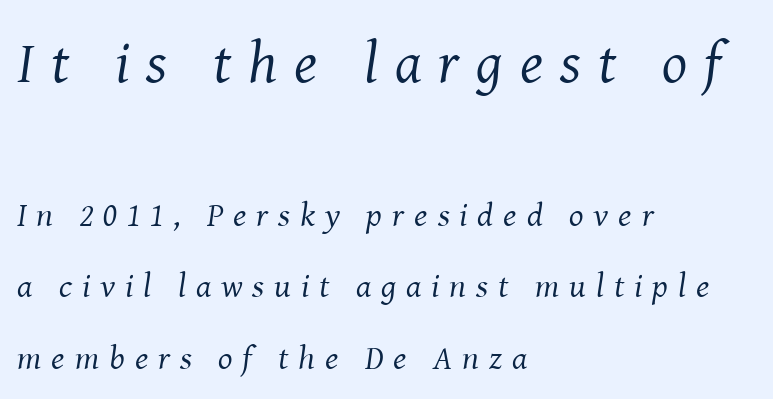
The image shows 59 px regular-weight serif type, italic (leaning right); set left-aligned, loose line spacing (2.1x), unusually wide letter spacing (+0.29 em), not underlined; the first (top) block is 1.74x larger; medium stroke contrast and a medium x-height.
